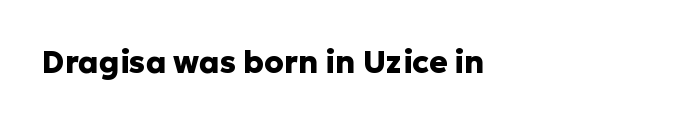
Think of a printed novel: that variable character pitch is what you see here. A roman cut, with each character standing at attention. The designer went with a sans here, leaving each stem footless. Anything drawn beneath the words? Only blank space. Characters follow at the spacing the type designer built in. The passage shown is emphatically bold.
